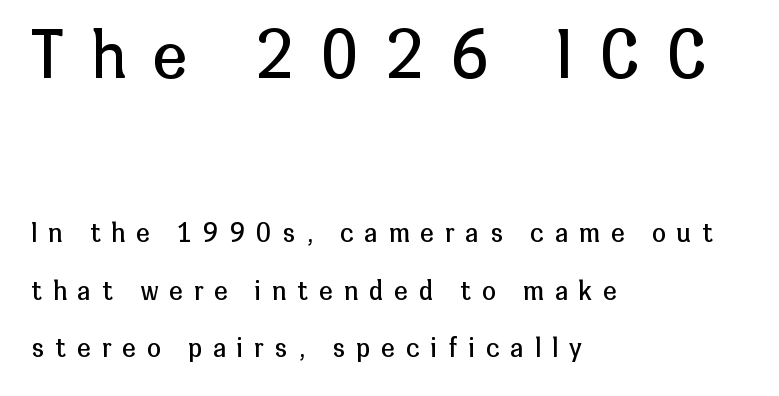
Q: Is the text bold? A: No.
Q: Is the text italic (slanted)? A: No, it is upright.
Q: Is the typeface a serif or a sans-serif typeface? A: Sans-serif.
Q: Is the text underlined? A: No.
Q: How is the paragraph aligned? A: Left-aligned.
Q: Is the spacing between letters normal or unusually wide? A: Unusually wide.
Q: Is the spacing between lines tight, normal or loose? A: Loose.
Q: Which block of text is set in a larger size, the first (top) or the second (bottom)? A: The first (top) one.
Q: Width (condensed, normal, or wide)? A: Normal.
Q: Stroke contrast? A: Low.
Q: x-height? A: Medium.
Q: Monospaced? A: No.
